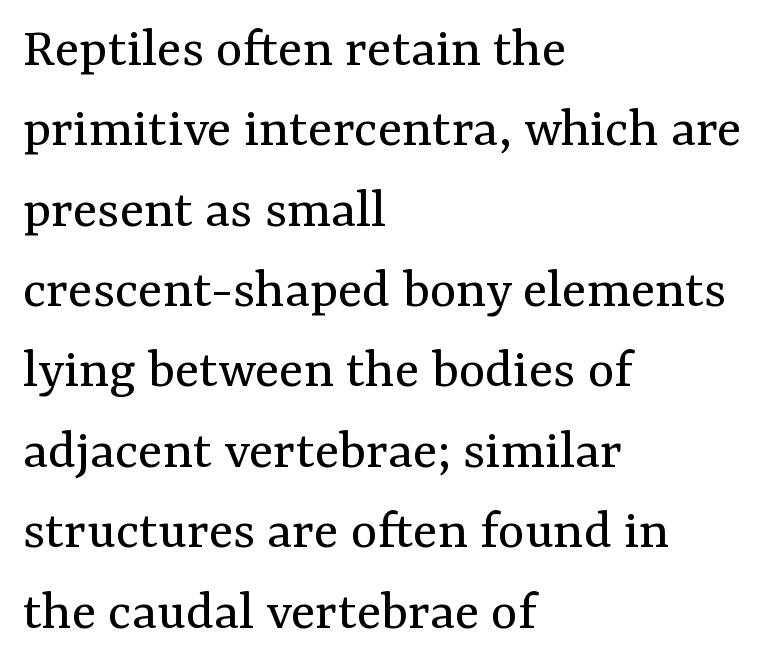
Spacing verdict: proportional, widths tailored to each character. Every character sits straight up, as roman type does. Each line starts at the same left margin while the right side varies. Little horizontal feet cap the strokes, marking this as serif type. The face used here is rendered with its standard letterfit. Stems and bowls with no extra thickness — not bold.
